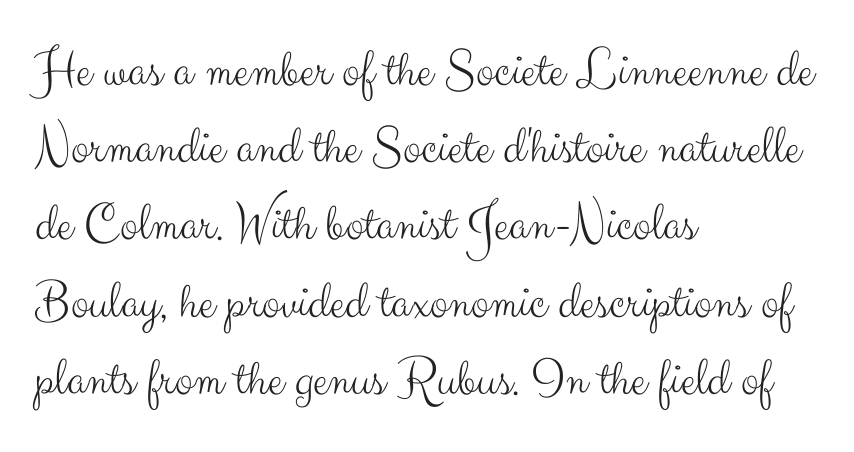
{"serif": "no", "bold": "no", "weight": "light", "width": "normal", "stroke_contrast": "medium", "x_height": "small", "monospaced": "no", "underline": "no", "align": "left", "line_spacing": "normal", "line_spacing_ratio": 1.43, "letter_spacing": "normal", "letter_spacing_em": 0.0, "glyph_px": 54}
